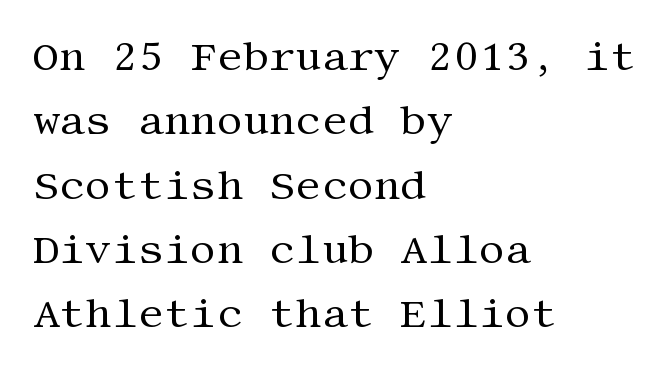
Lines of text with bare space underneath. Counters stay open thanks to moderate or lighter strokes. Visually the block forms a straight wall on the left and a jagged coastline on the right. Italic? Not at all — the glyphs are vertical. The font family rendered here belongs to the serif group. Leading: standard.
